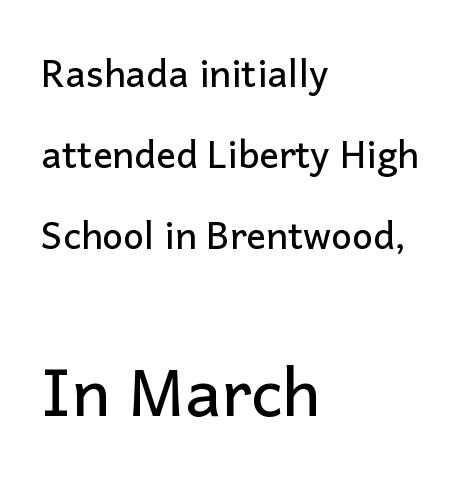
{"serif": "no", "italic": "no", "width": "normal", "stroke_contrast": "low", "x_height": "medium", "monospaced": "no", "underline": "no", "align": "left", "line_spacing": "loose", "line_spacing_ratio": 2.19, "letter_spacing": "normal", "letter_spacing_em": 0.0, "larger_block": "second", "size_ratio": 1.76, "glyph_px": 65}
